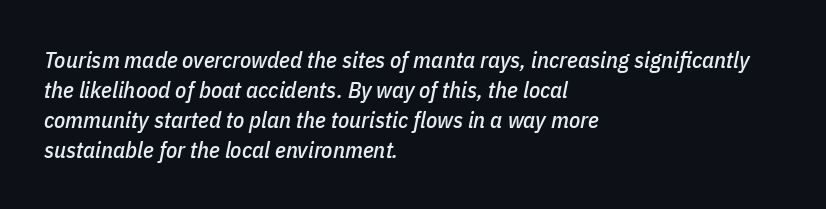
{"italic": "yes", "lean": "right", "slant_degrees": 11, "underline": "no", "align": "left", "line_spacing": "normal", "line_spacing_ratio": 1.3, "letter_spacing": "normal", "letter_spacing_em": 0.0, "glyph_px": 23}
